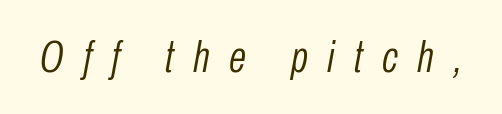
The image shows 45 px light, condensed type, italic (leaning right); set unusually wide letter spacing (+0.43 em), not underlined; low stroke contrast and a medium x-height.
